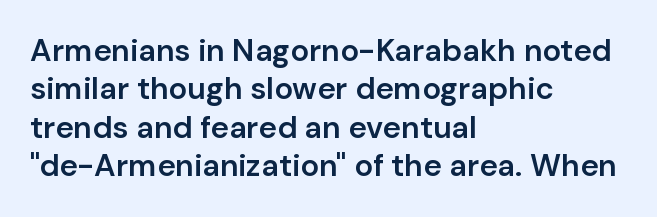
{"serif": "no", "italic": "no", "bold": "semi", "weight": "semibold", "width": "normal", "stroke_contrast": "low", "x_height": "medium", "monospaced": "no", "underline": "no", "align": "left", "line_spacing_ratio": 1.24, "letter_spacing": "normal", "letter_spacing_em": 0.0, "glyph_px": 31}
